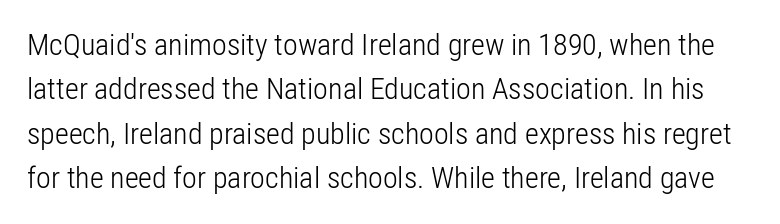
Q: Is the text bold? A: No.
Q: Is the text italic (slanted)? A: No, it is upright.
Q: Is the typeface a serif or a sans-serif typeface? A: Sans-serif.
Q: Is the text underlined? A: No.
Q: Is the spacing between letters normal or unusually wide? A: Normal.
Q: Is the spacing between lines tight, normal or loose? A: Normal.
Q: Width (condensed, normal, or wide)? A: Condensed.
Q: Stroke contrast? A: Low.
Q: x-height? A: Medium.
Q: Monospaced? A: No.
